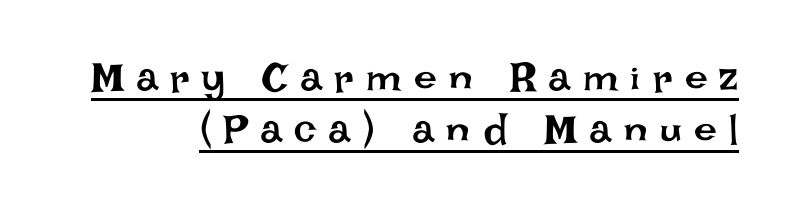
Looks like someone drew a line under every word here. Bold? No — there's no thickening of the strokes. Notice how the stems are strictly vertical — no italics here. Students, observe: this is what conventionally led text looks like. This sample has the flowing, uneven cadence of proportional lettering. There is plenty of visible air inserted between adjacent glyphs.
